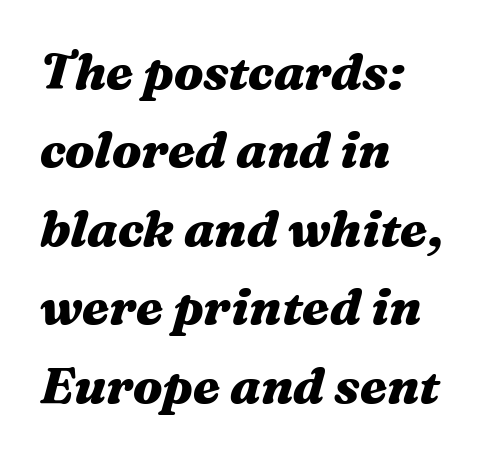
The image shows 50 px heavy, wide type, italic (leaning right); set left-aligned, normal line spacing (1.57x), normal letter spacing, not underlined; medium stroke contrast and a medium x-height.
